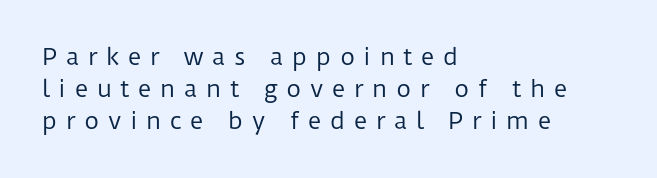
The image shows 23 px text type, upright; set left-aligned, normal line spacing (1.39x), unusually wide letter spacing (+0.37 em), not underlined.
